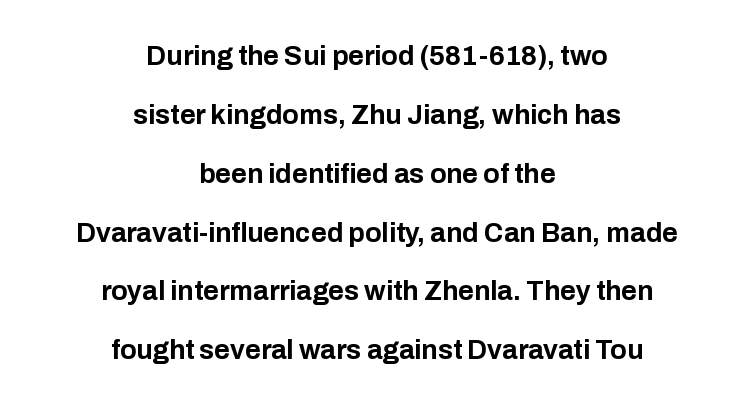
Q: Is the text bold? A: Yes.
Q: Is the text italic (slanted)? A: No, it is upright.
Q: Is the text underlined? A: No.
Q: How is the paragraph aligned? A: Centered.
Q: Is the spacing between letters normal or unusually wide? A: Normal.
Q: Is the spacing between lines tight, normal or loose? A: Loose.
